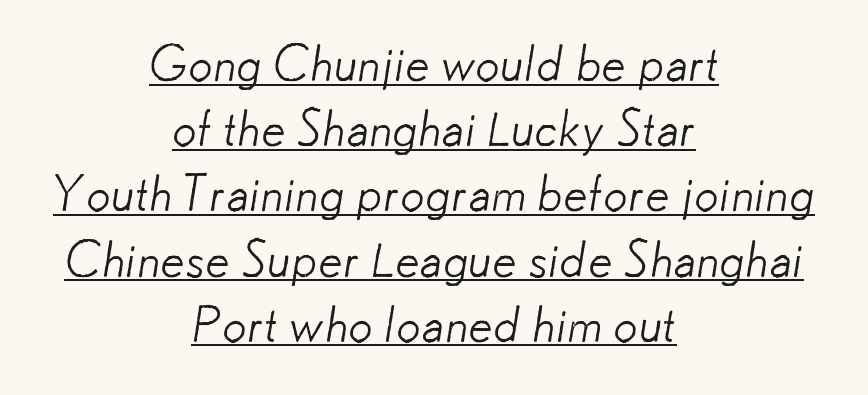
The image shows 49 px light sans-serif type; set centered, normal line spacing (1.33x), normal letter spacing, underlined; low stroke contrast and a small x-height.
